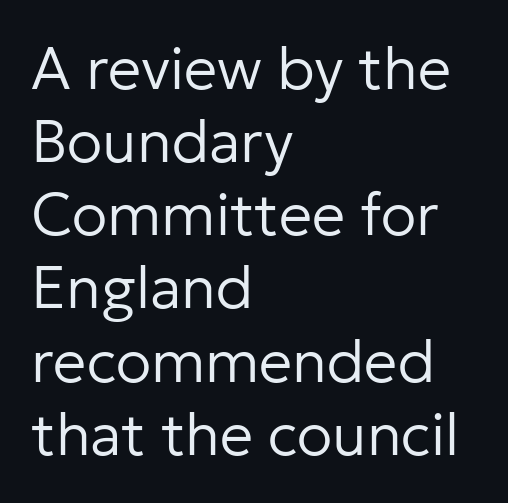
Q: Is the text bold? A: No.
Q: Is the text italic (slanted)? A: No, it is upright.
Q: Is the typeface a serif or a sans-serif typeface? A: Sans-serif.
Q: Is the text underlined? A: No.
Q: How is the paragraph aligned? A: Left-aligned.
Q: Is the spacing between letters normal or unusually wide? A: Normal.
Q: Width (condensed, normal, or wide)? A: Normal.
Q: Stroke contrast? A: Low.
Q: x-height? A: Medium.
Q: Monospaced? A: No.
